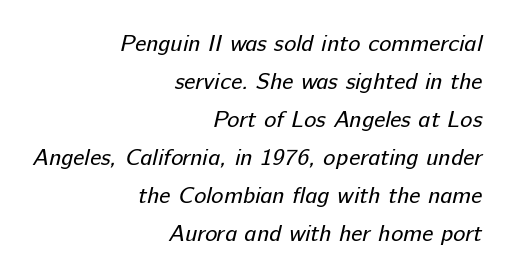
{"bold": "no", "underline": "no", "align": "right", "line_spacing": "normal", "line_spacing_ratio": 1.65, "letter_spacing": "normal", "letter_spacing_em": 0.0, "glyph_px": 23}
